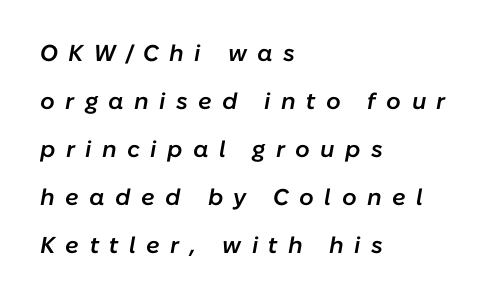
Posture: slanted. Is the block centered? No — it sits flush against the left margin. Nobody drew a line under any word here. Loose tracking; the words dissolve into strings of separated letters. A bit beefed up — I'd call it semibold rather than bold. The lines are spread far apart with generous leading.
